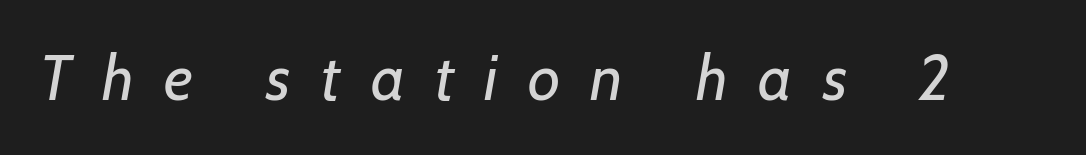
{"italic": "yes", "lean": "right", "slant_degrees": 7, "bold": "no", "weight": "regular", "width": "normal", "stroke_contrast": "low", "x_height": "medium", "monospaced": "no", "underline": "no", "letter_spacing": "wide", "letter_spacing_em": 0.48, "glyph_px": 63}
